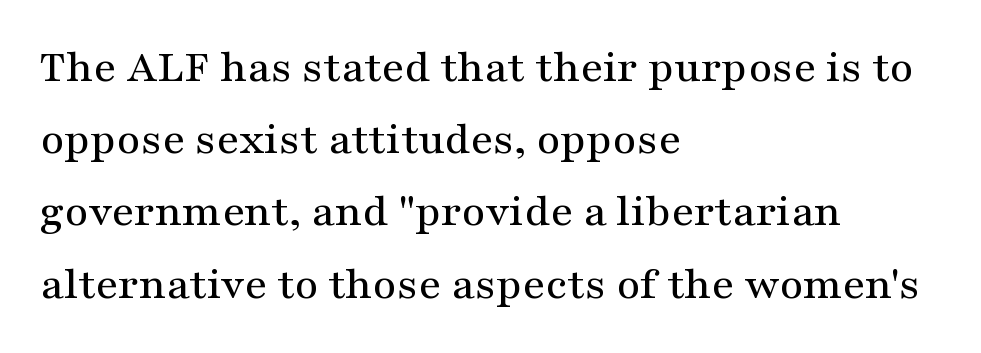
Q: Is the text italic (slanted)? A: No, it is upright.
Q: Is the typeface a serif or a sans-serif typeface? A: Serif.
Q: Is the text underlined? A: No.
Q: How is the paragraph aligned? A: Left-aligned.
Q: Is the spacing between letters normal or unusually wide? A: Normal.
Q: Is the spacing between lines tight, normal or loose? A: Normal.
Q: Width (condensed, normal, or wide)? A: Wide.
Q: Stroke contrast? A: Medium.
Q: x-height? A: Medium.
Q: Monospaced? A: No.
